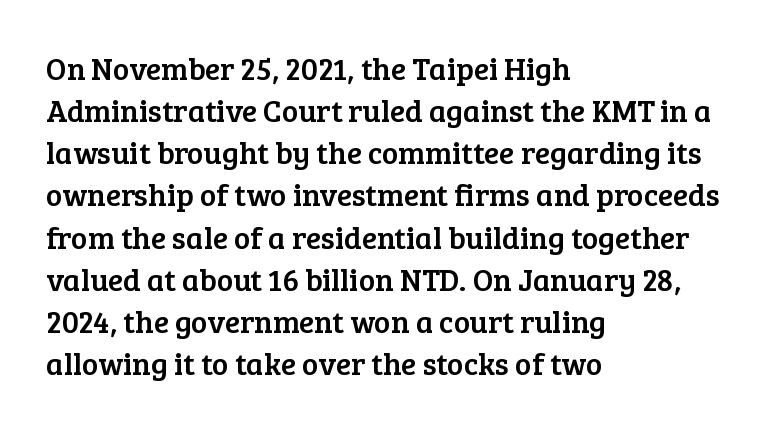
Q: Is the text italic (slanted)? A: No, it is upright.
Q: Is the typeface a serif or a sans-serif typeface? A: Serif.
Q: Is the text underlined? A: No.
Q: How is the paragraph aligned? A: Left-aligned.
Q: Is the spacing between letters normal or unusually wide? A: Normal.
Q: Is the spacing between lines tight, normal or loose? A: Normal.
Q: Width (condensed, normal, or wide)? A: Normal.
Q: Stroke contrast? A: Low.
Q: x-height? A: Medium.
Q: Monospaced? A: No.
